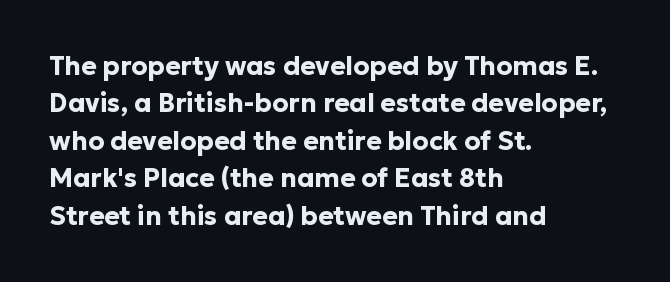
{"italic": "no", "bold": "yes", "underline": "no", "align": "left", "line_spacing": "normal", "line_spacing_ratio": 1.44, "letter_spacing": "normal", "letter_spacing_em": 0.0, "glyph_px": 26}
